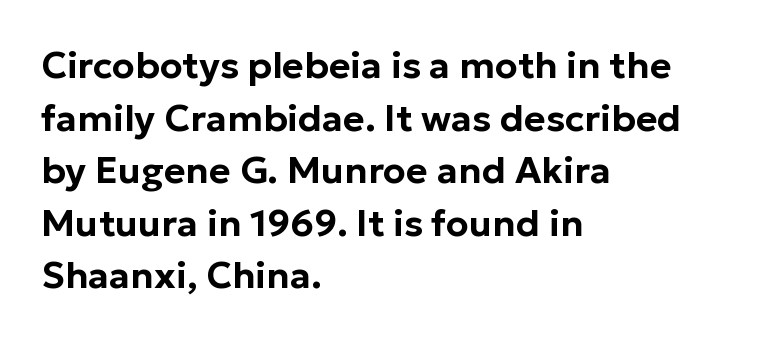
{"serif": "no", "italic": "no", "width": "normal", "stroke_contrast": "low", "x_height": "medium", "monospaced": "no", "underline": "no", "align": "left", "line_spacing": "normal", "line_spacing_ratio": 1.42, "letter_spacing": "normal", "letter_spacing_em": 0.0, "glyph_px": 37}
